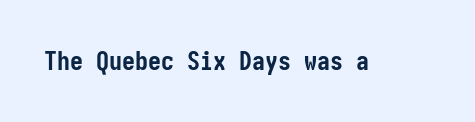
Only glyphs here, with clear space below each row. Rendered with straight, roman letterforms. The glyphs have the mass of a bold cut. Observe the ordinary spacing: letters are neighbours, not strangers.
